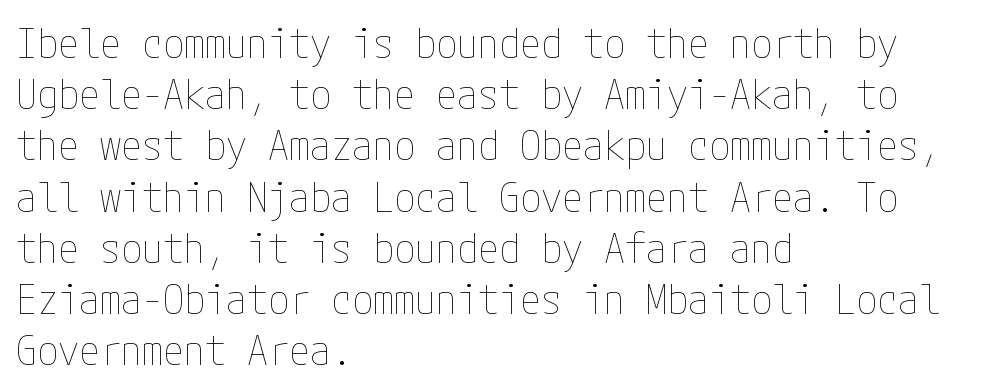
{"italic": "no", "bold": "no", "weight": "thin", "width": "condensed", "stroke_contrast": "low", "x_height": "medium", "underline": "no", "align": "left", "line_spacing_ratio": 1.22, "letter_spacing": "normal", "letter_spacing_em": 0.0, "glyph_px": 42}
